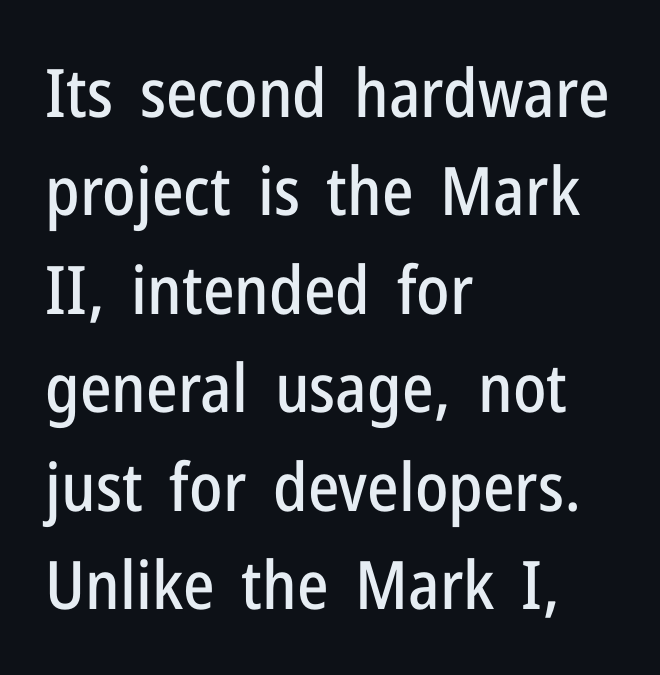
The image shows 67 px condensed sans-serif type, upright; set left-aligned, normal line spacing (1.47x), normal letter spacing, not underlined; low stroke contrast and a medium x-height.
